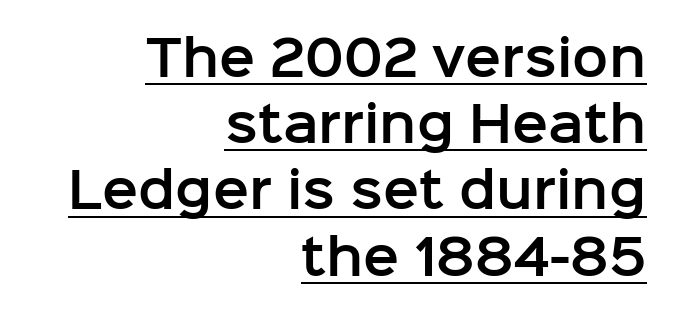
Honestly, the row spacing looks completely unremarkable. Posture: upright roman. This is underlined copy, the kind a proofreader might mark for attention. Does extra space separate the letters? No, they use regular spacing.
